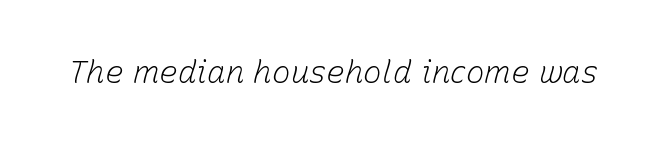
Tall strokes in this sample are angled rather than plumb. Unmarked baselines from the first word to the last. Is this a heavy cut? Hardly; it is regular or lighter. The tracking reads as untouched default to a designer's eye. Character widths vary here, with narrow letters taking less room than wide ones.
